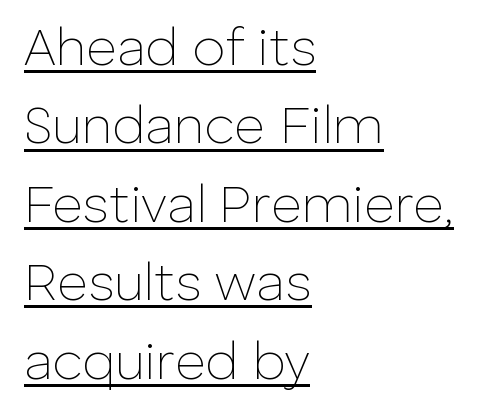
The typeface chosen for these lines omits serifs. The letters advance in unequal steps, a hallmark of proportional type. You can tell it's not italic because the verticals are truly vertical. Spacing between characters is what you'd get straight out of the box. A light-to-regular cut is what we see here.
